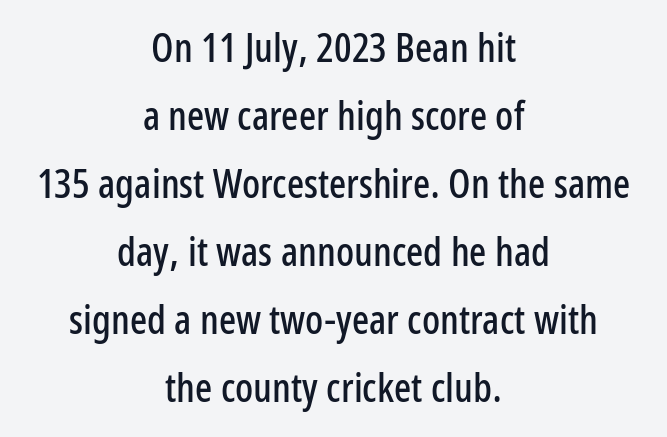
Q: Is the text italic (slanted)? A: No, it is upright.
Q: Is the typeface a serif or a sans-serif typeface? A: Sans-serif.
Q: Is the text underlined? A: No.
Q: How is the paragraph aligned? A: Centered.
Q: Is the spacing between letters normal or unusually wide? A: Normal.
Q: Is the spacing between lines tight, normal or loose? A: Normal.
Q: Width (condensed, normal, or wide)? A: Condensed.
Q: Stroke contrast? A: Low.
Q: x-height? A: Medium.
Q: Monospaced? A: No.
